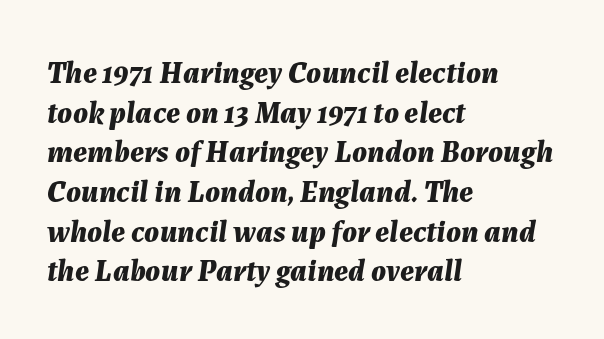
The image shows 31 px bold type, italic (leaning right); set left-aligned, normal line spacing (1.28x), normal letter spacing, not underlined; medium stroke contrast and a medium x-height.
